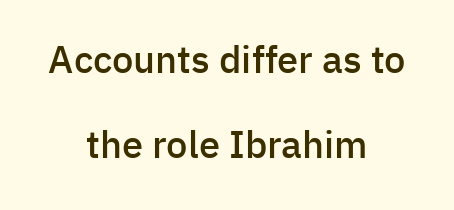
{"serif": "no", "italic": "no", "bold": "semi", "weight": "semibold", "width": "normal", "stroke_contrast": "low", "x_height": "medium", "monospaced": "no", "underline": "no", "align": "center", "line_spacing": "loose", "line_spacing_ratio": 2.25, "letter_spacing": "normal", "letter_spacing_em": 0.0, "glyph_px": 38}
